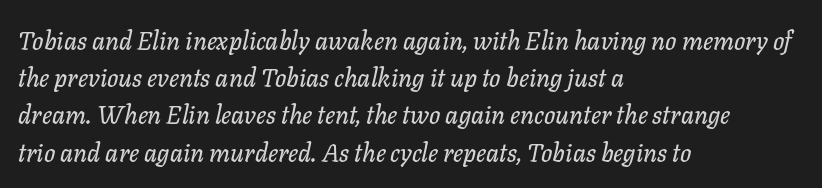
Q: Is the text italic (slanted)? A: Yes, it leans right by about 11 degrees.
Q: Is the text underlined? A: No.
Q: How is the paragraph aligned? A: Left-aligned.
Q: Is the spacing between letters normal or unusually wide? A: Normal.
Q: Is the spacing between lines tight, normal or loose? A: Normal.
